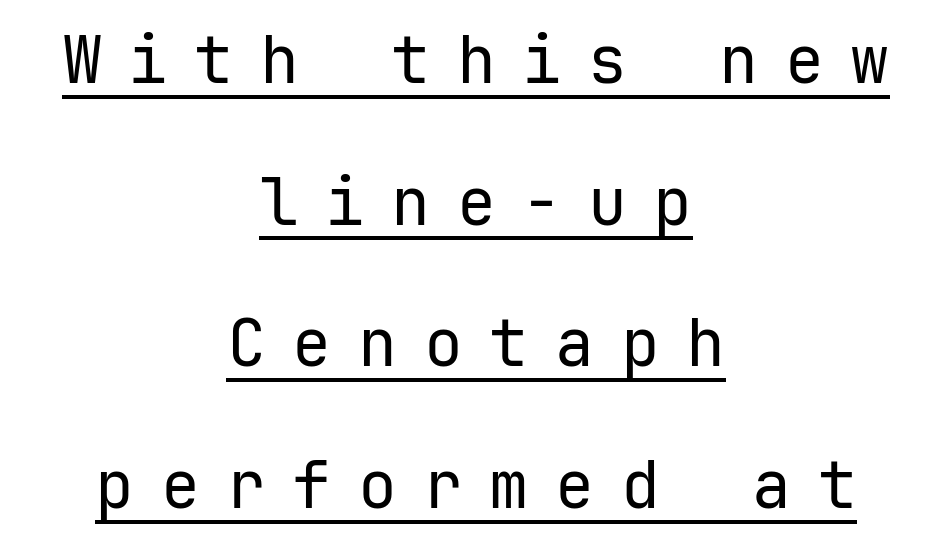
{"serif": "no", "italic": "no", "bold": "no", "weight": "regular", "width": "normal", "stroke_contrast": "low", "x_height": "medium", "monospaced": "yes", "underline": "yes", "align": "center", "line_spacing": "loose", "line_spacing_ratio": 2.18, "letter_spacing": "wide", "letter_spacing_em": 0.41, "glyph_px": 65}
